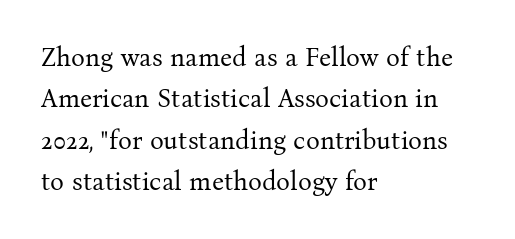
Q: Is the text bold? A: No.
Q: Is the text italic (slanted)? A: No, it is upright.
Q: Is the text underlined? A: No.
Q: How is the paragraph aligned? A: Left-aligned.
Q: Is the spacing between letters normal or unusually wide? A: Normal.
Q: Is the spacing between lines tight, normal or loose? A: Normal.
